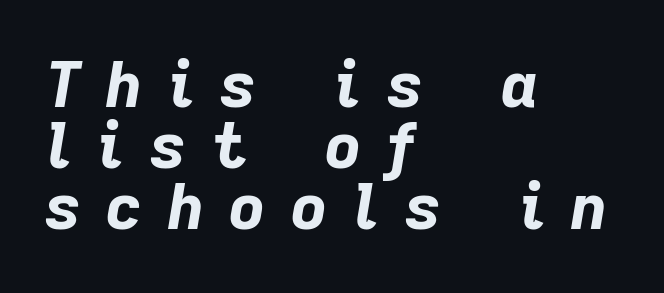
Q: Is the text bold? A: Yes.
Q: Is the text italic (slanted)? A: Yes, it leans right by about 9 degrees.
Q: Is the text underlined? A: No.
Q: How is the paragraph aligned? A: Left-aligned.
Q: Is the spacing between letters normal or unusually wide? A: Unusually wide.
Q: Is the spacing between lines tight, normal or loose? A: Tight.
Q: Width (condensed, normal, or wide)? A: Normal.
Q: Stroke contrast? A: Low.
Q: x-height? A: Medium.
Q: Monospaced? A: No.
